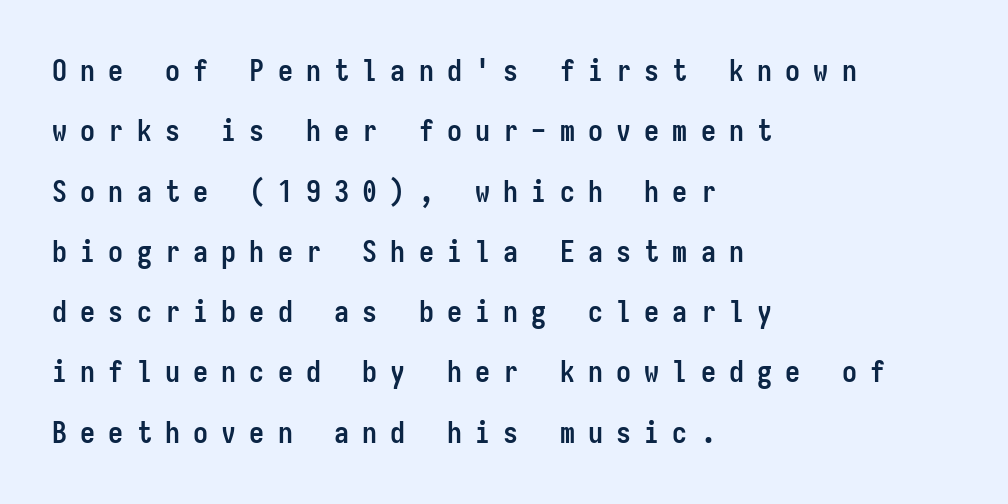
The image shows 30 px semibold, condensed sans-serif type, upright, monospaced; set left-aligned, loose line spacing (2.01x), unusually wide letter spacing (+0.44 em), not underlined; low stroke contrast and a medium x-height.
